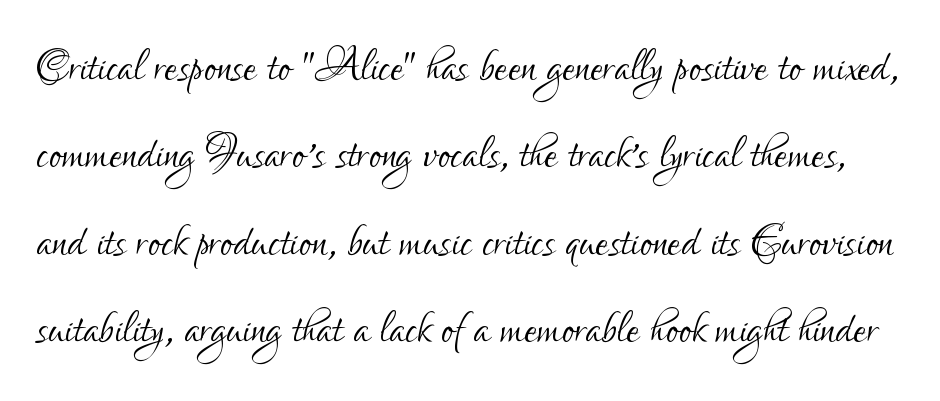
The image shows 59 px light, condensed sans-serif type; set normal line spacing (1.48x), normal letter spacing, not underlined; low stroke contrast and a small x-height.
